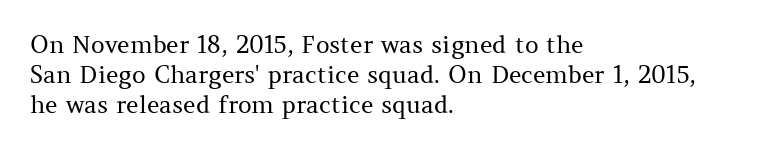
{"italic": "no", "bold": "no", "underline": "no", "align": "left", "line_spacing": "normal", "line_spacing_ratio": 1.25, "letter_spacing": "normal", "letter_spacing_em": 0.0, "glyph_px": 24}
